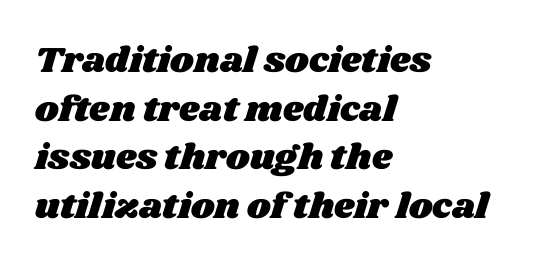
{"width": "wide", "stroke_contrast": "medium", "x_height": "large", "monospaced": "no", "underline": "no", "align": "left", "line_spacing": "normal", "line_spacing_ratio": 1.35, "letter_spacing": "normal", "letter_spacing_em": 0.0, "glyph_px": 36}
